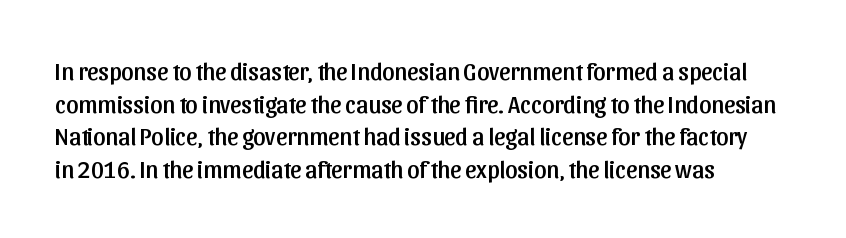
{"italic": "no", "underline": "no", "align": "left", "line_spacing": "normal", "line_spacing_ratio": 1.36, "letter_spacing": "normal", "letter_spacing_em": 0.0, "glyph_px": 24}
